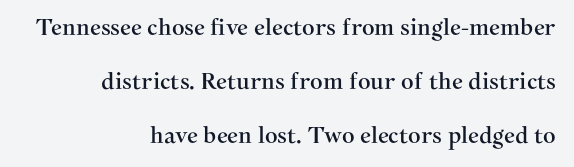
The image shows 22 px text type, upright; set right-aligned, loose line spacing (2.45x), normal letter spacing, not underlined.
